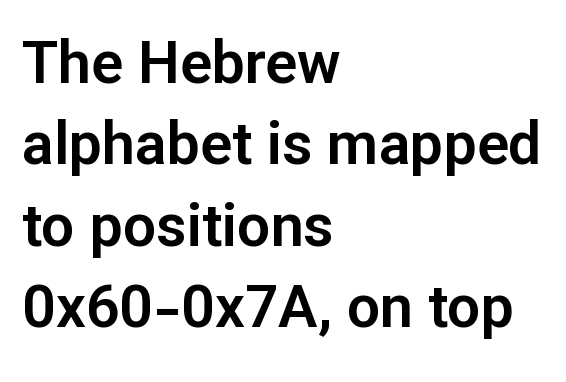
The image shows 59 px sans-serif type, upright; set left-aligned, normal line spacing (1.38x), normal letter spacing, not underlined; low stroke contrast and a medium x-height.
